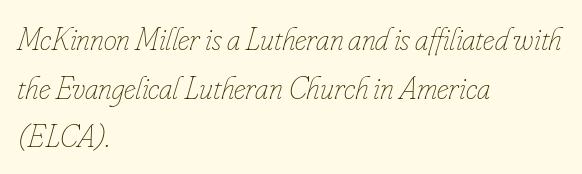
The image shows 33 px thin, condensed type, italic (leaning right); set left-aligned, normal line spacing (1.47x), normal letter spacing, not underlined; low stroke contrast and a small x-height.
